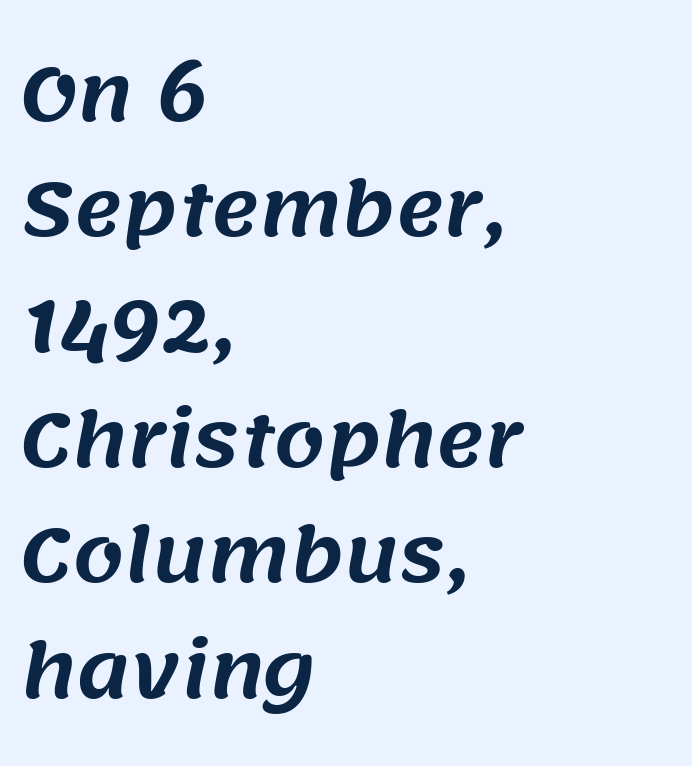
Anything drawn beneath the words? Only blank space. To sum up the face: it is a sans, with no serifs. Looks like regular typesetting: each glyph gets only the width it needs. Each line starts at the same left margin while the right side varies.
